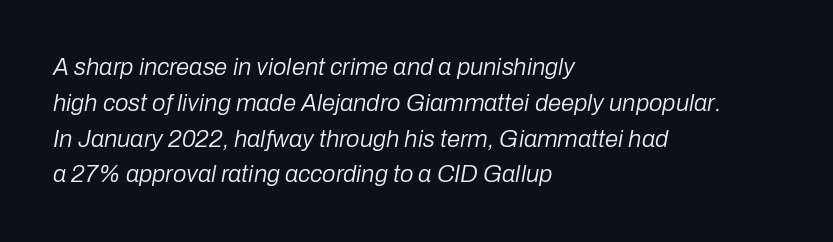
{"italic": "yes", "lean": "right", "slant_degrees": 10, "bold": "no", "underline": "no", "align": "left", "line_spacing": "normal", "line_spacing_ratio": 1.49, "letter_spacing": "normal", "letter_spacing_em": 0.0, "glyph_px": 24}
